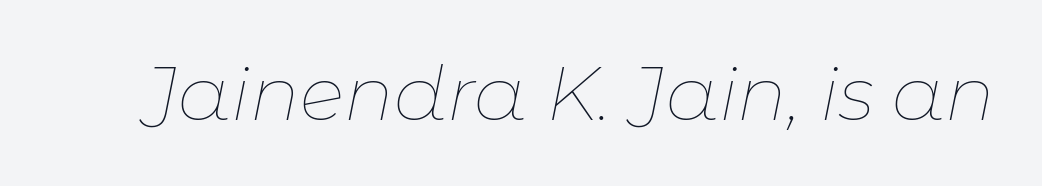
{"italic": "yes", "lean": "right", "slant_degrees": 11, "bold": "no", "weight": "thin", "width": "normal", "stroke_contrast": "low", "x_height": "medium", "monospaced": "no", "underline": "no", "letter_spacing": "normal", "letter_spacing_em": 0.0, "glyph_px": 75}
